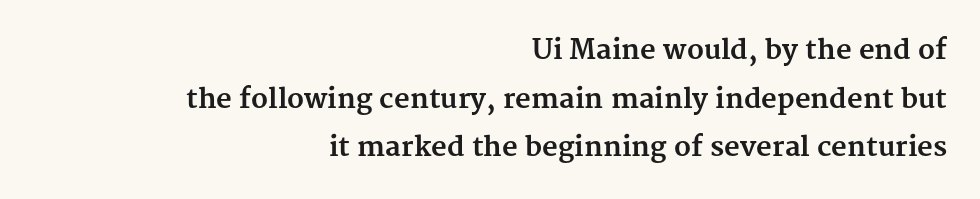
Q: Is the text bold? A: Yes.
Q: Is the text italic (slanted)? A: No, it is upright.
Q: Is the text underlined? A: No.
Q: How is the paragraph aligned? A: Right-aligned.
Q: Is the spacing between letters normal or unusually wide? A: Normal.
